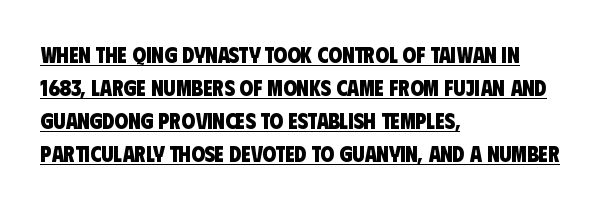
The image shows 22 px bold type; set left-aligned, normal line spacing (1.5x), normal letter spacing, underlined.
